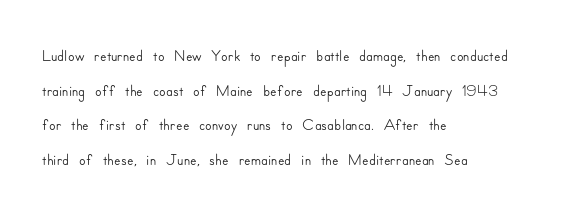
{"italic": "no", "underline": "no", "align": "left", "line_spacing": "normal", "line_spacing_ratio": 1.44, "letter_spacing": "normal", "letter_spacing_em": 0.0, "glyph_px": 24}
